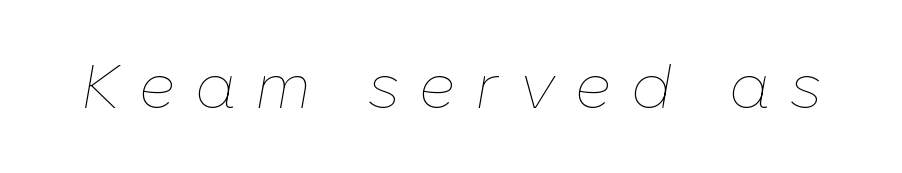
The image shows 61 px thin type, italic (leaning right); set unusually wide letter spacing (+0.33 em), not underlined; low stroke contrast and a medium x-height.
